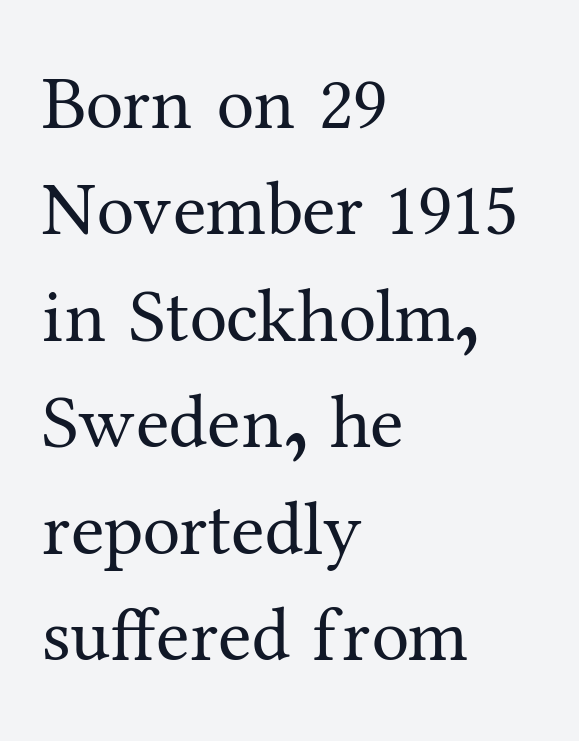
The weight would be labelled regular, book, light, or lighter still. Compared with typical paragraphs, the rows here are spaced about the same. You could call the tracking neutral — neither tight nor loose. Bare-footed words on every line.
